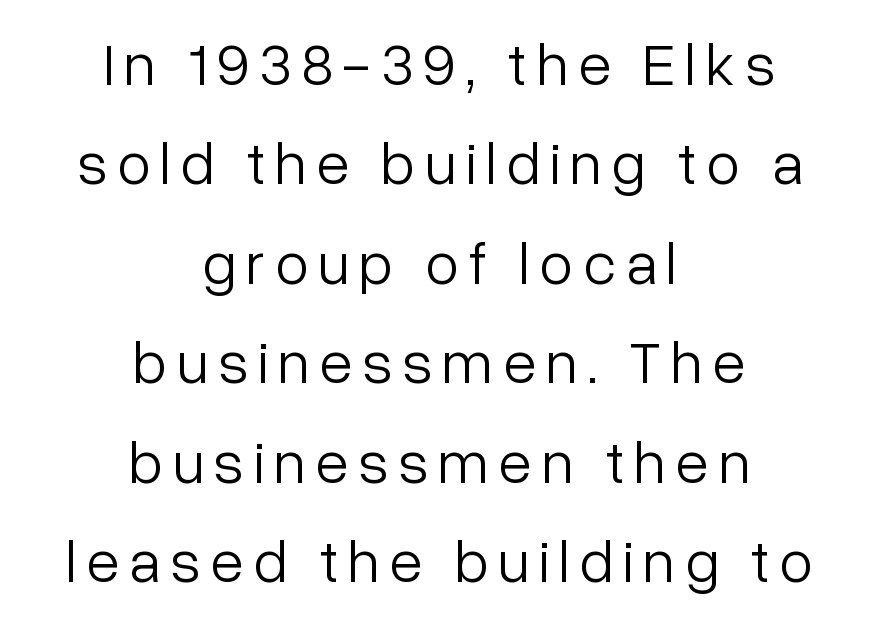
The image shows 61 px light sans-serif type, upright; set centered, normal line spacing (1.63x), not underlined; low stroke contrast and a medium x-height.
